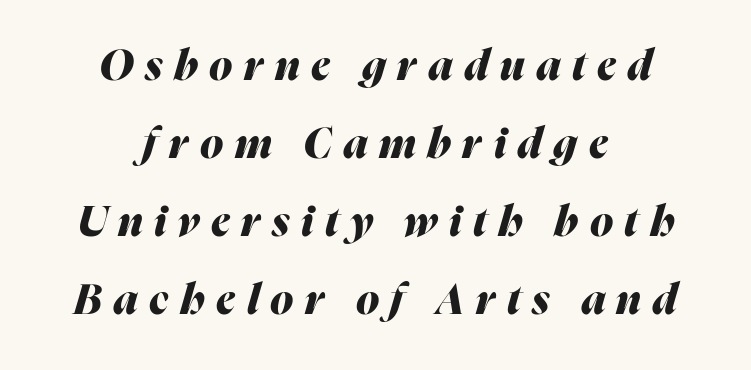
Q: Is the text bold? A: Yes.
Q: Is the text italic (slanted)? A: Yes, it leans right by about 16 degrees.
Q: Is the text underlined? A: No.
Q: How is the paragraph aligned? A: Centered.
Q: Is the spacing between letters normal or unusually wide? A: Unusually wide.
Q: Width (condensed, normal, or wide)? A: Normal.
Q: Stroke contrast? A: Medium.
Q: x-height? A: Medium.
Q: Monospaced? A: No.
